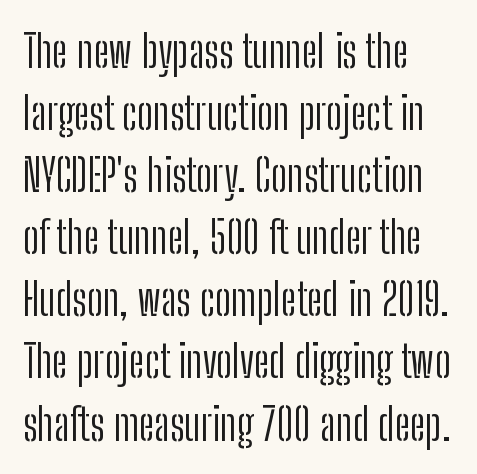
{"serif": "no", "italic": "no", "bold": "no", "weight": "light", "width": "condensed", "stroke_contrast": "low", "x_height": "medium", "monospaced": "no", "underline": "no", "align": "left", "line_spacing": "normal", "line_spacing_ratio": 1.38, "letter_spacing": "normal", "letter_spacing_em": 0.0, "glyph_px": 45}
